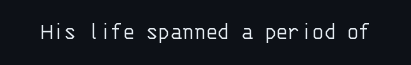
{"italic": "no", "bold": "no", "underline": "no", "letter_spacing": "normal", "letter_spacing_em": 0.0, "glyph_px": 24}
